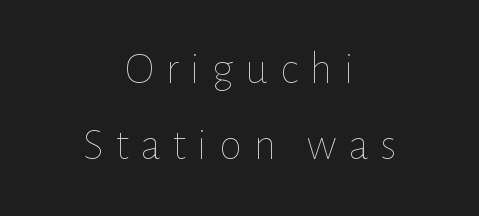
The image shows 46 px thin type, upright; set centered, normal line spacing (1.66x), unusually wide letter spacing (+0.25 em), not underlined; low stroke contrast and a medium x-height.
